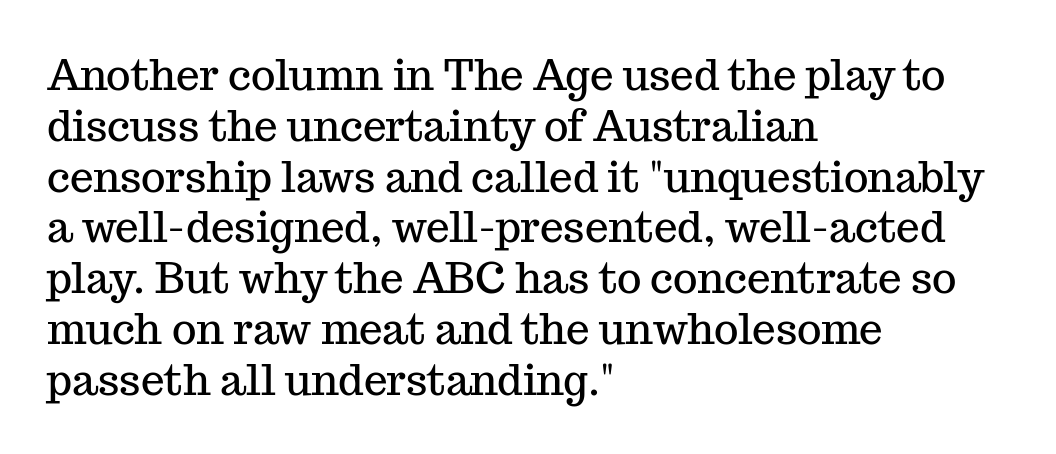
{"serif": "yes", "italic": "no", "width": "normal", "stroke_contrast": "medium", "x_height": "medium", "monospaced": "no", "underline": "no", "align": "left", "line_spacing_ratio": 1.21, "letter_spacing": "normal", "letter_spacing_em": 0.0, "glyph_px": 42}
